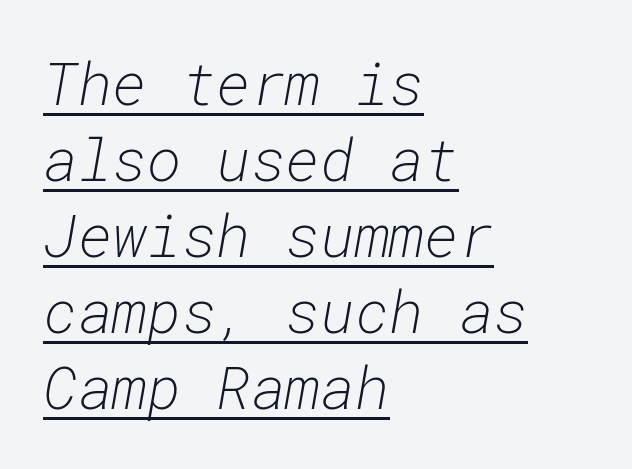
The image shows 59 px light type, italic (leaning right), monospaced; set left-aligned, normal line spacing (1.29x), normal letter spacing, underlined; low stroke contrast and a medium x-height.
